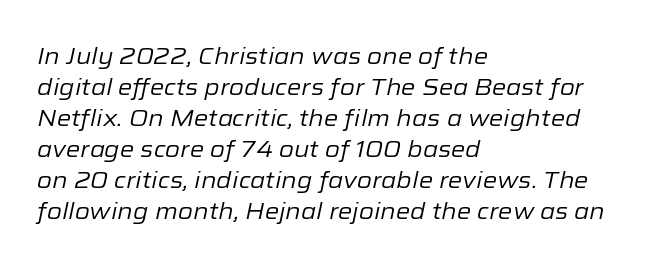
{"italic": "yes", "lean": "right", "slant_degrees": 12, "bold": "no", "underline": "no", "align": "left", "line_spacing": "normal", "line_spacing_ratio": 1.35, "letter_spacing": "normal", "letter_spacing_em": 0.0, "glyph_px": 23}
